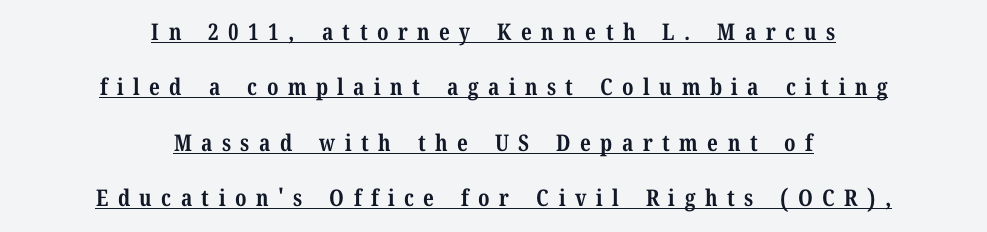
The image shows 23 px bold type, upright; set centered, loose line spacing (2.41x), unusually wide letter spacing (+0.41 em), underlined.
